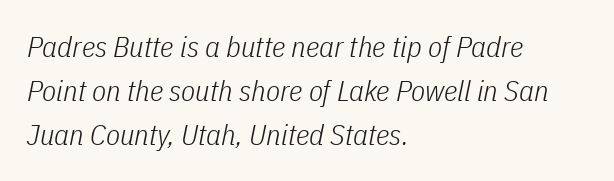
The image shows 29 px light, condensed type, italic (leaning right); set left-aligned, normal line spacing (1.52x), normal letter spacing, not underlined; low stroke contrast and a medium x-height.
